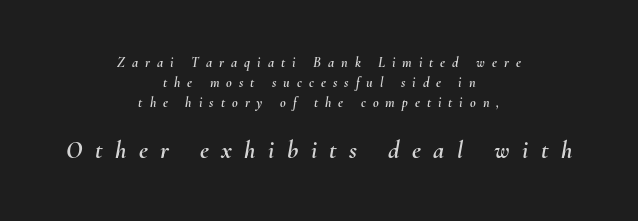
Tracking value appears strongly positive — letters spread wide. Italic? Definitely — the glyphs are oblique. One-word summary of the alignment: center. Students, observe: this is what conventionally led text looks like. Between these two stacked blocks, the lower one wins on size. Descender tails drop into unmarked territory.
